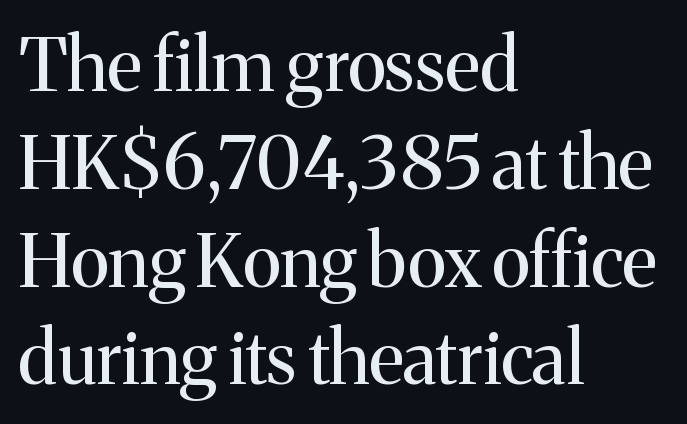
The image shows 73 px regular-weight serif type, upright; set left-aligned, normal line spacing (1.34x), normal letter spacing, not underlined; medium stroke contrast and a medium x-height.
